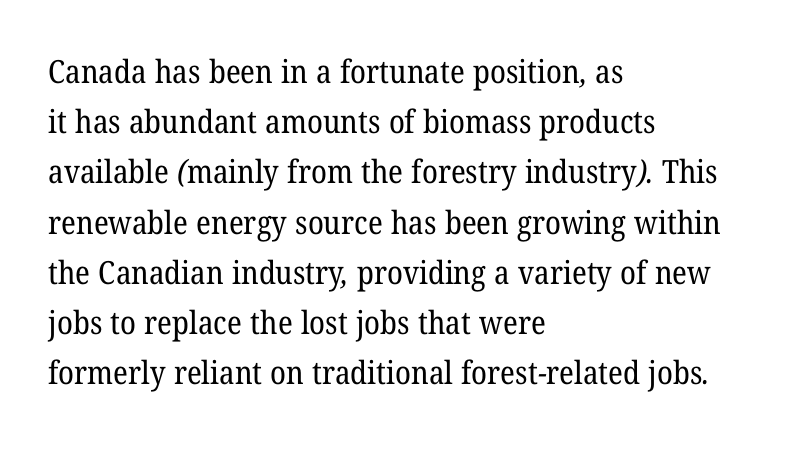
In terms of letterform style, serifs are clearly present. Does the leading feel generous? No, just average. The baseline area is clear. A student would call this left alignment; a typographer would say flush left, rag right. Varying glyph widths throughout — classic text-font behaviour. What stands out about the letter spacing? Nothing — it is the standard amount.
